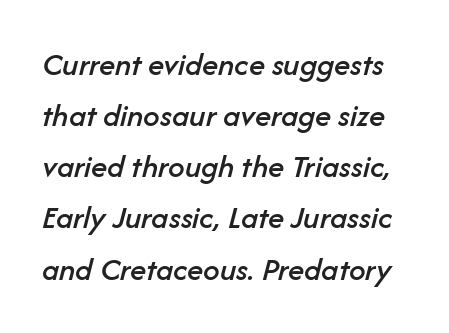
The face used here is rendered with its standard letterfit. These lines are rendered in a variable-pitch font. Each row of text sits above clean, open space. Line spacing here is normal.
